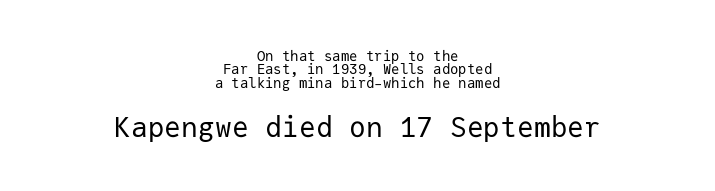
{"serif": "no", "italic": "no", "bold": "no", "weight": "regular", "width": "normal", "stroke_contrast": "low", "x_height": "medium", "monospaced": "yes", "underline": "no", "align": "center", "line_spacing": "tight", "line_spacing_ratio": 0.96, "letter_spacing": "normal", "letter_spacing_em": 0.0, "larger_block": "second", "size_ratio": 2.0, "glyph_px": 28}
